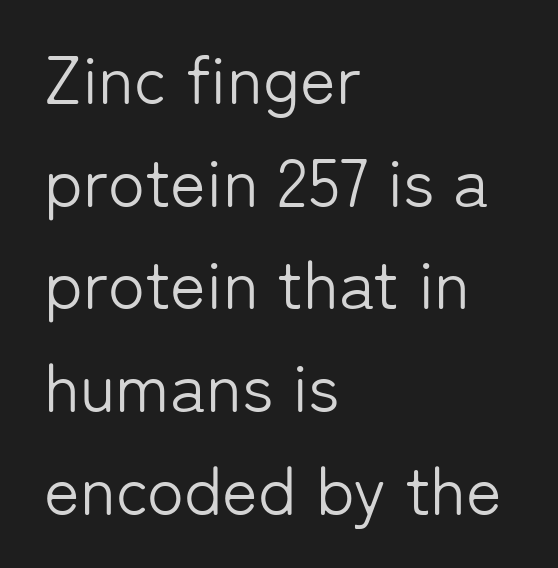
Q: Is the text bold? A: No.
Q: Is the text italic (slanted)? A: No, it is upright.
Q: Is the typeface a serif or a sans-serif typeface? A: Sans-serif.
Q: Is the text underlined? A: No.
Q: How is the paragraph aligned? A: Left-aligned.
Q: Is the spacing between letters normal or unusually wide? A: Normal.
Q: Is the spacing between lines tight, normal or loose? A: Normal.
Q: Width (condensed, normal, or wide)? A: Normal.
Q: Stroke contrast? A: Low.
Q: x-height? A: Medium.
Q: Monospaced? A: No.
